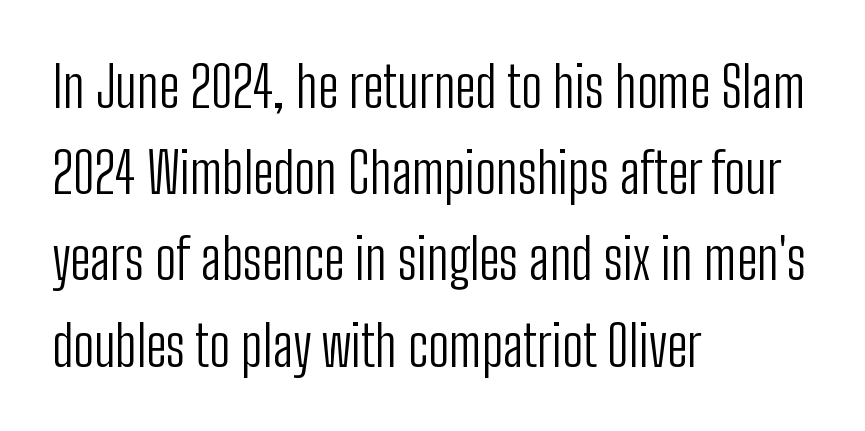
This sample has the flowing, uneven cadence of proportional lettering. Notice how the stems are strictly vertical — no italics here. No feet cap the strokes, marking this as sans-serif type. The face looks like a standard text weight, possibly lighter. The rows are spaced the way most documents space them.
